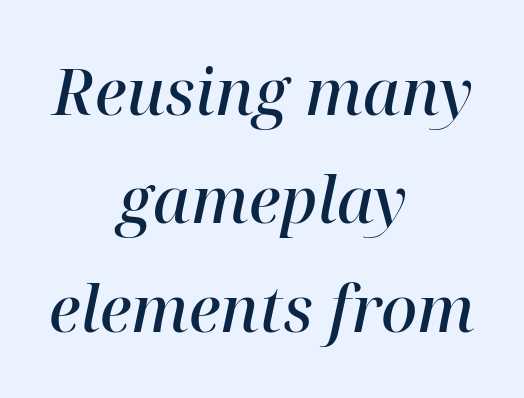
{"serif": "yes", "italic": "yes", "lean": "right", "slant_degrees": 12, "bold": "semi", "weight": "semibold", "width": "normal", "stroke_contrast": "high", "x_height": "medium", "monospaced": "no", "underline": "no", "align": "center", "line_spacing_ratio": 1.72, "letter_spacing": "normal", "letter_spacing_em": 0.0, "glyph_px": 63}
